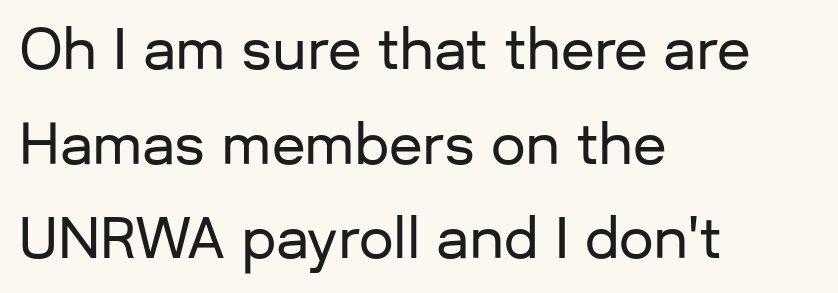
One-word summary of the alignment: left. A typesetter would call this proportional, since set widths differ per character. A typesetter would mark this as roman, not italic. This sample uses a sans-serif face. Underlining? Definitely not there. Honestly, the letter spacing is just normal — you wouldn't notice it.
